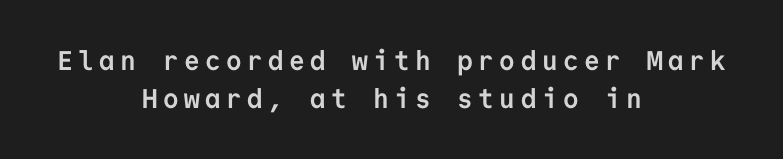
The image shows 27 px bold type, upright; set centered, normal line spacing (1.39x), unusually wide letter spacing (+0.2 em), not underlined.
